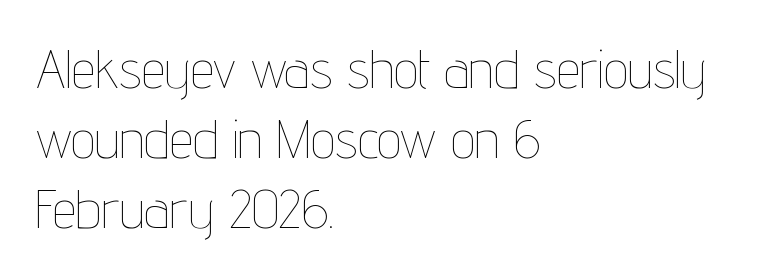
{"italic": "no", "bold": "no", "weight": "thin", "width": "condensed", "stroke_contrast": "low", "x_height": "medium", "monospaced": "no", "underline": "no", "align": "left", "line_spacing": "normal", "line_spacing_ratio": 1.3, "letter_spacing": "normal", "letter_spacing_em": 0.0, "glyph_px": 54}
